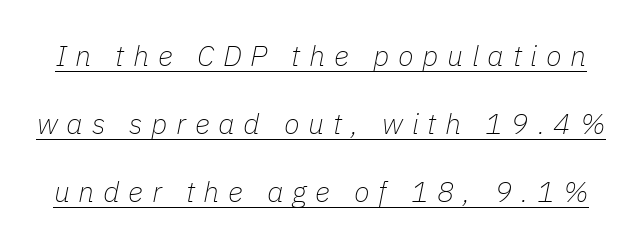
Q: Is the text bold? A: No.
Q: Is the text italic (slanted)? A: Yes, it leans right by about 11 degrees.
Q: Is the text underlined? A: Yes.
Q: Is the spacing between letters normal or unusually wide? A: Unusually wide.
Q: Is the spacing between lines tight, normal or loose? A: Loose.
Q: Width (condensed, normal, or wide)? A: Normal.
Q: Stroke contrast? A: Low.
Q: x-height? A: Medium.
Q: Monospaced? A: No.
